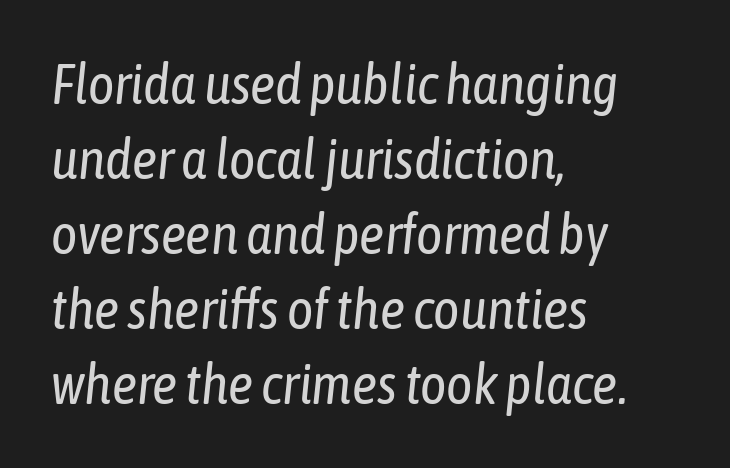
The image shows 56 px regular-weight, condensed type, italic (leaning right); set left-aligned, normal line spacing (1.34x), normal letter spacing, not underlined; low stroke contrast and a medium x-height.
